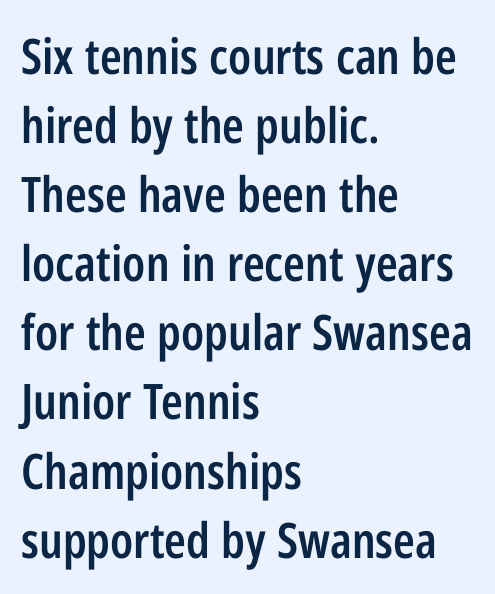
{"serif": "no", "italic": "no", "bold": "semi", "weight": "semibold", "width": "condensed", "stroke_contrast": "low", "x_height": "medium", "monospaced": "no", "underline": "no", "align": "left", "line_spacing": "normal", "line_spacing_ratio": 1.41, "letter_spacing": "normal", "letter_spacing_em": 0.0, "glyph_px": 49}
